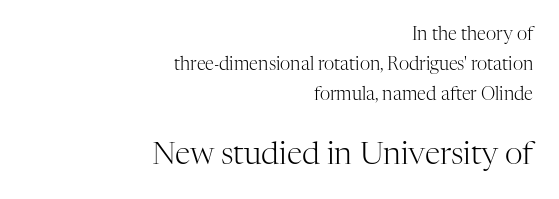
{"serif": "yes", "italic": "no", "bold": "no", "weight": "light", "width": "normal", "stroke_contrast": "high", "x_height": "medium", "monospaced": "no", "underline": "no", "align": "right", "line_spacing": "normal", "line_spacing_ratio": 1.66, "letter_spacing": "normal", "letter_spacing_em": 0.0, "larger_block": "second", "size_ratio": 1.72, "glyph_px": 31}
